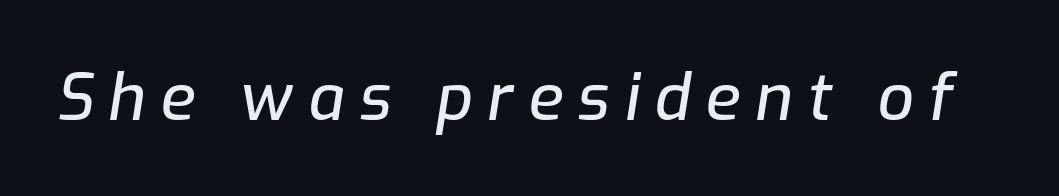
Q: Is the text italic (slanted)? A: Yes, it leans right by about 9 degrees.
Q: Is the text underlined? A: No.
Q: Is the spacing between letters normal or unusually wide? A: Unusually wide.
Q: Width (condensed, normal, or wide)? A: Normal.
Q: Stroke contrast? A: Low.
Q: x-height? A: Medium.
Q: Monospaced? A: No.
